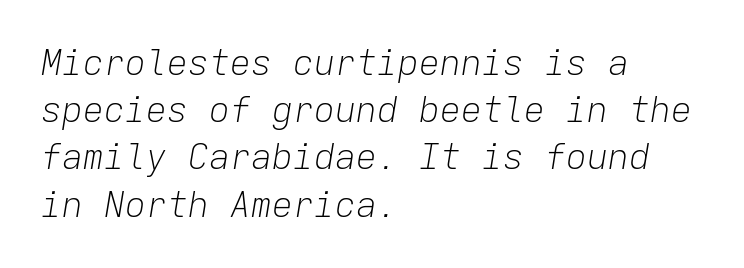
The image shows 35 px light type, italic (leaning right), monospaced; set left-aligned, normal line spacing (1.35x), normal letter spacing, not underlined; low stroke contrast and a medium x-height.
